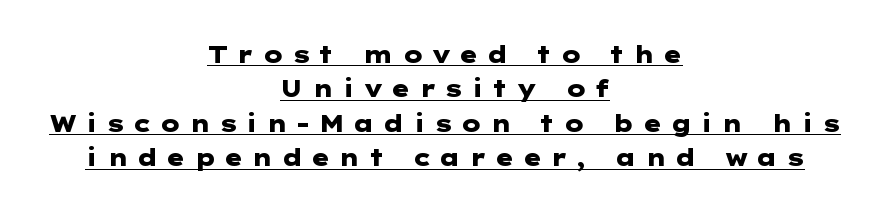
The image shows 23 px bold type, upright; set centered, normal line spacing (1.5x), unusually wide letter spacing (+0.34 em), underlined.
